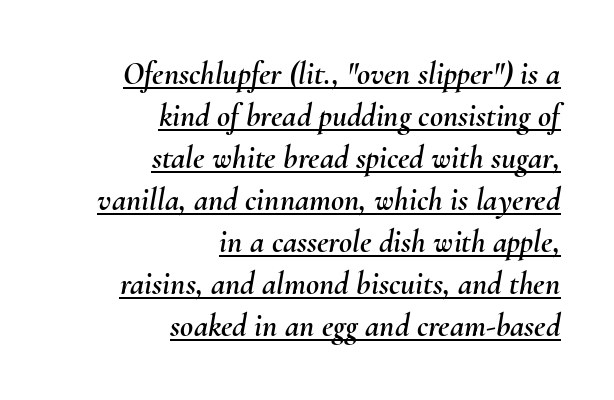
{"italic": "yes", "lean": "right", "slant_degrees": 10, "width": "normal", "stroke_contrast": "medium", "x_height": "small", "monospaced": "no", "underline": "yes", "align": "right", "line_spacing": "normal", "line_spacing_ratio": 1.31, "letter_spacing": "normal", "letter_spacing_em": 0.0, "glyph_px": 32}
